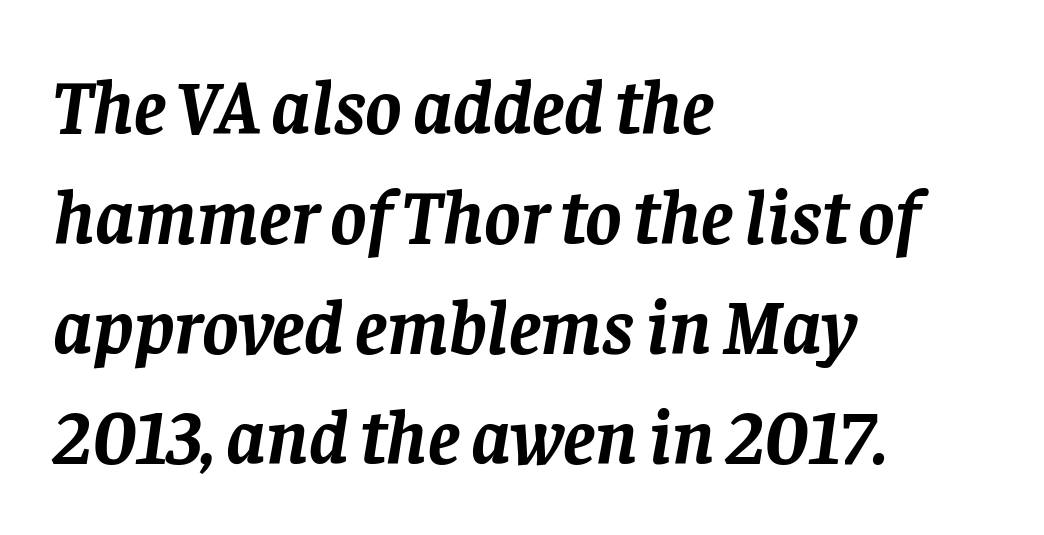
Varying glyph widths throughout — classic text-font behaviour. Clear beneath every line of the passage. When letters slant like this, we call the style italic. The rendering uses a bold face; every stroke is thick and dark. Little horizontal feet cap the strokes, marking this as serif type. The block of text has a typical density, with ordinary space between rows.
